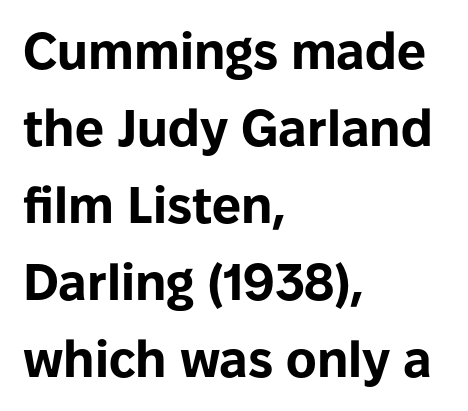
Q: Is the text bold? A: Yes.
Q: Is the text italic (slanted)? A: No, it is upright.
Q: Is the typeface a serif or a sans-serif typeface? A: Sans-serif.
Q: Is the text underlined? A: No.
Q: How is the paragraph aligned? A: Left-aligned.
Q: Is the spacing between letters normal or unusually wide? A: Normal.
Q: Is the spacing between lines tight, normal or loose? A: Normal.
Q: Width (condensed, normal, or wide)? A: Normal.
Q: Stroke contrast? A: Low.
Q: x-height? A: Medium.
Q: Monospaced? A: No.
